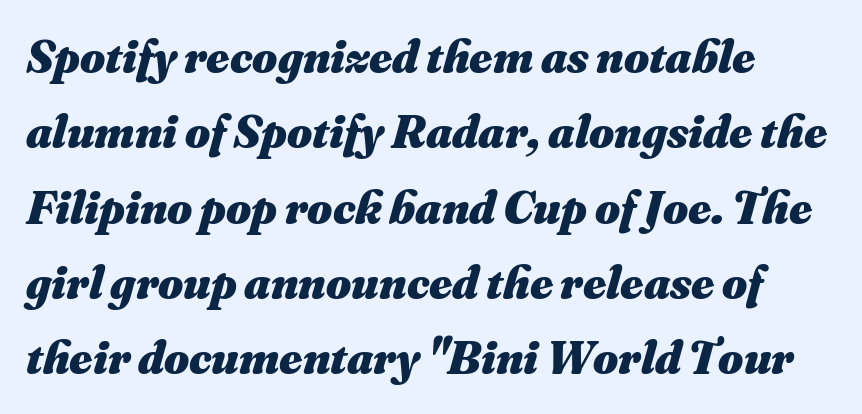
The image shows 48 px heavy type, italic (leaning right); set normal line spacing (1.57x), normal letter spacing, not underlined; medium stroke contrast and a small x-height.
